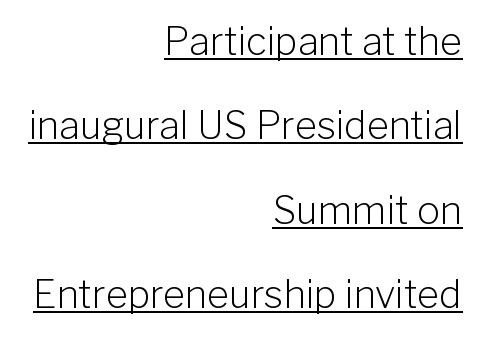
Q: Is the text bold? A: No.
Q: Is the text italic (slanted)? A: No, it is upright.
Q: Is the typeface a serif or a sans-serif typeface? A: Sans-serif.
Q: Is the text underlined? A: Yes.
Q: How is the paragraph aligned? A: Right-aligned.
Q: Is the spacing between letters normal or unusually wide? A: Normal.
Q: Is the spacing between lines tight, normal or loose? A: Loose.
Q: Width (condensed, normal, or wide)? A: Normal.
Q: Stroke contrast? A: Low.
Q: x-height? A: Medium.
Q: Monospaced? A: No.
